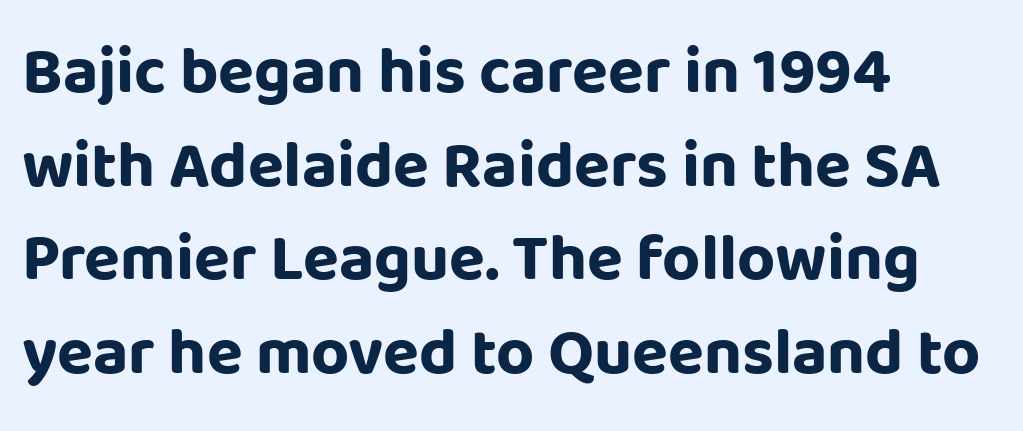
The image shows 66 px bold sans-serif type, upright; set left-aligned, normal line spacing (1.42x), normal letter spacing, not underlined; low stroke contrast and a large x-height.
